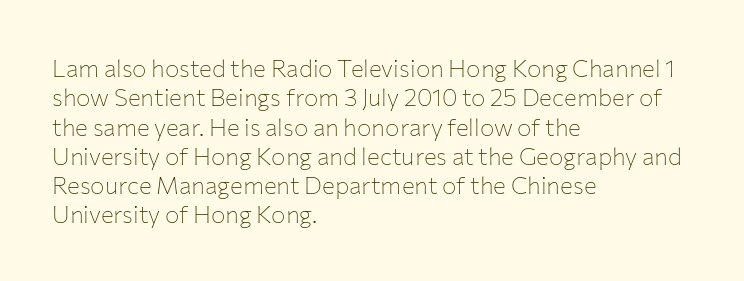
{"italic": "no", "bold": "no", "underline": "no", "align": "left", "line_spacing_ratio": 1.22, "letter_spacing": "normal", "letter_spacing_em": 0.0, "glyph_px": 24}
